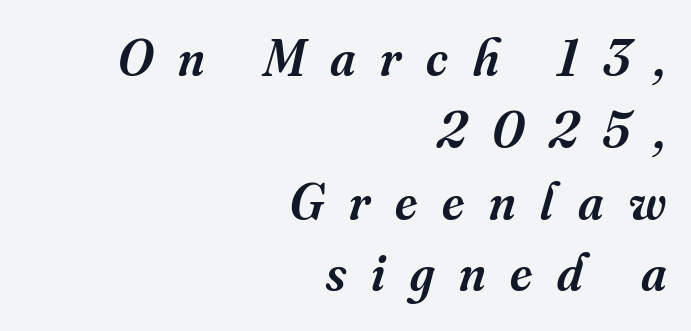
The image shows 52 px semibold serif type, italic (leaning right); set right-aligned, normal line spacing (1.38x), unusually wide letter spacing (+0.48 em), not underlined; medium stroke contrast and a small x-height.
